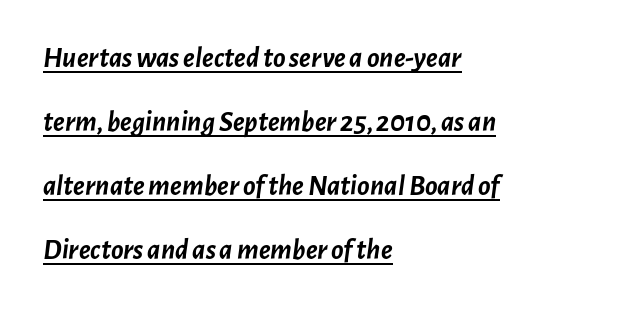
The image shows 29 px semibold type, italic (leaning right); set left-aligned, loose line spacing (2.21x), normal letter spacing, underlined; low stroke contrast and a medium x-height.
